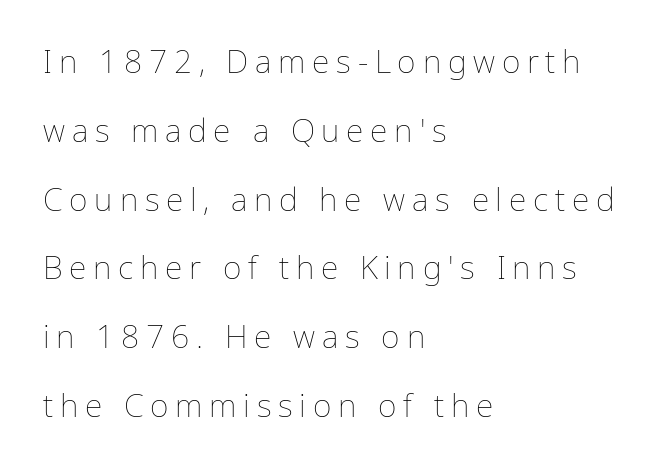
{"italic": "no", "bold": "no", "weight": "thin", "width": "normal", "stroke_contrast": "low", "x_height": "medium", "monospaced": "no", "underline": "no", "align": "left", "line_spacing": "loose", "line_spacing_ratio": 2.15, "letter_spacing": "wide", "letter_spacing_em": 0.21, "glyph_px": 32}
